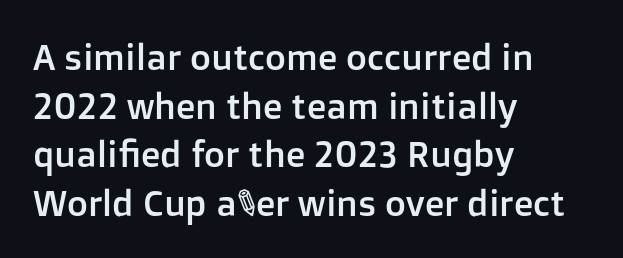
The image shows 36 px sans-serif type, upright; set left-aligned, normal line spacing (1.35x), normal letter spacing, not underlined; low stroke contrast and a medium x-height.
